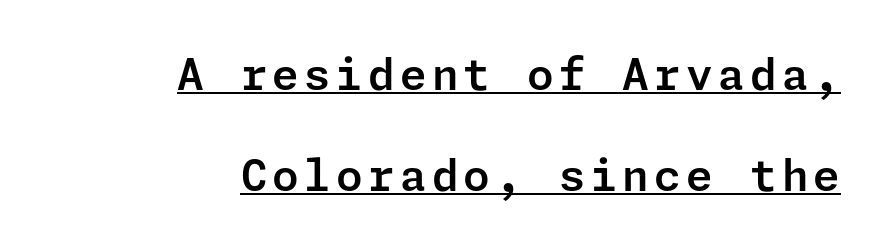
Q: Is the text italic (slanted)? A: No, it is upright.
Q: Is the typeface a serif or a sans-serif typeface? A: Sans-serif.
Q: Is the text underlined? A: Yes.
Q: How is the paragraph aligned? A: Right-aligned.
Q: Is the spacing between lines tight, normal or loose? A: Loose.
Q: Width (condensed, normal, or wide)? A: Normal.
Q: Stroke contrast? A: Low.
Q: x-height? A: Medium.
